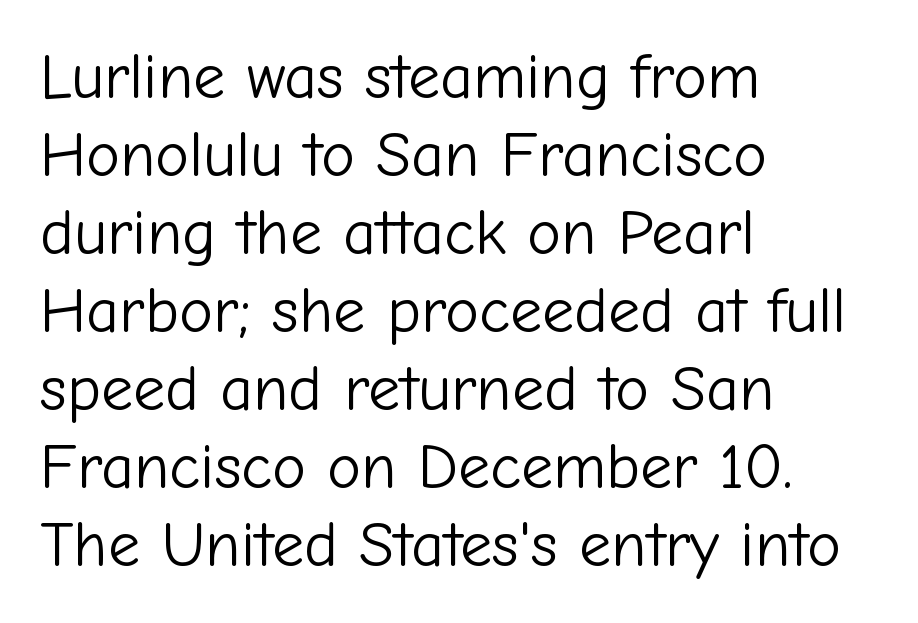
Q: Is the text bold? A: No.
Q: Is the text italic (slanted)? A: No, it is upright.
Q: Is the typeface a serif or a sans-serif typeface? A: Sans-serif.
Q: Is the text underlined? A: No.
Q: How is the paragraph aligned? A: Left-aligned.
Q: Is the spacing between letters normal or unusually wide? A: Normal.
Q: Width (condensed, normal, or wide)? A: Normal.
Q: Stroke contrast? A: Low.
Q: x-height? A: Medium.
Q: Monospaced? A: No.
